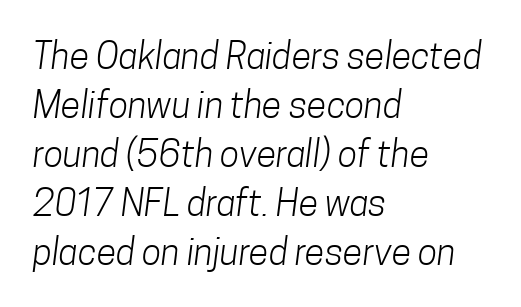
Q: Is the text bold? A: No.
Q: Is the typeface a serif or a sans-serif typeface? A: Sans-serif.
Q: Is the text underlined? A: No.
Q: How is the paragraph aligned? A: Left-aligned.
Q: Is the spacing between letters normal or unusually wide? A: Normal.
Q: Is the spacing between lines tight, normal or loose? A: Normal.
Q: Width (condensed, normal, or wide)? A: Condensed.
Q: Stroke contrast? A: Low.
Q: x-height? A: Medium.
Q: Monospaced? A: No.
